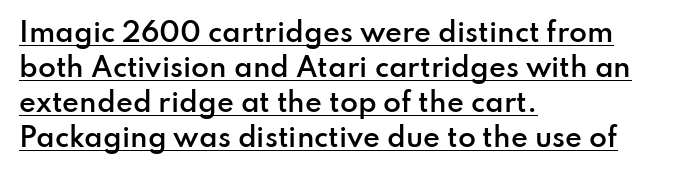
Q: Is the text bold? A: Semi-bold.
Q: Is the text italic (slanted)? A: No, it is upright.
Q: Is the text underlined? A: Yes.
Q: How is the paragraph aligned? A: Left-aligned.
Q: Is the spacing between letters normal or unusually wide? A: Normal.
Q: Is the spacing between lines tight, normal or loose? A: Normal.
